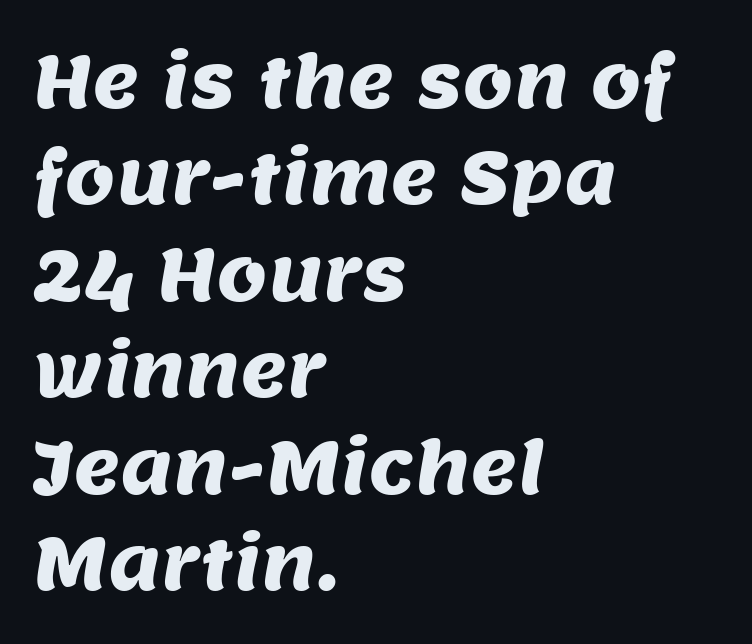
{"serif": "no", "width": "normal", "stroke_contrast": "medium", "x_height": "large", "monospaced": "no", "underline": "no", "align": "left", "line_spacing": "normal", "line_spacing_ratio": 1.34, "letter_spacing": "normal", "letter_spacing_em": 0.0, "glyph_px": 72}
